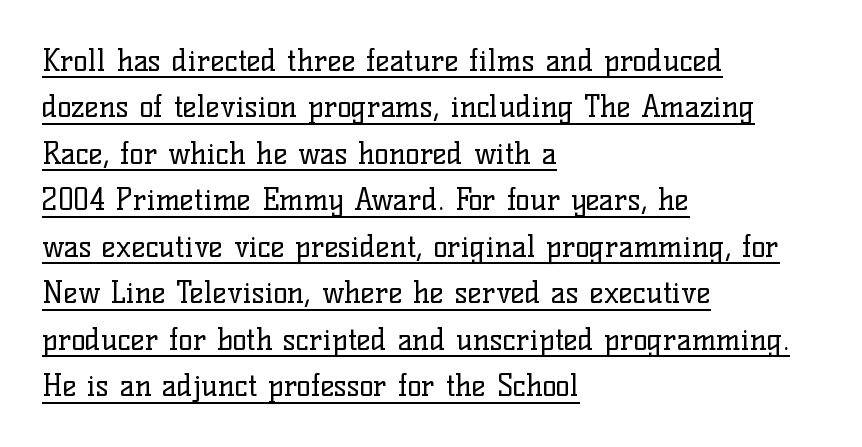
Q: Is the text bold? A: No.
Q: Is the text italic (slanted)? A: No, it is upright.
Q: Is the typeface a serif or a sans-serif typeface? A: Serif.
Q: Is the text underlined? A: Yes.
Q: How is the paragraph aligned? A: Left-aligned.
Q: Is the spacing between letters normal or unusually wide? A: Normal.
Q: Is the spacing between lines tight, normal or loose? A: Normal.
Q: Width (condensed, normal, or wide)? A: Normal.
Q: Stroke contrast? A: Low.
Q: x-height? A: Medium.
Q: Monospaced? A: No.
